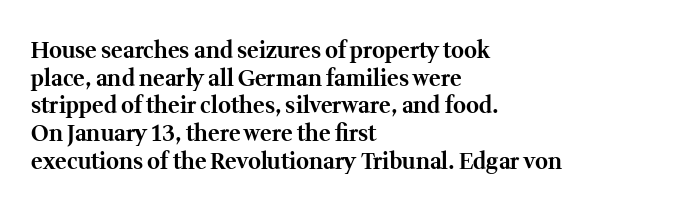
{"italic": "no", "bold": "yes", "underline": "no", "align": "left", "line_spacing": "normal", "line_spacing_ratio": 1.26, "letter_spacing": "normal", "letter_spacing_em": 0.0, "glyph_px": 22}
